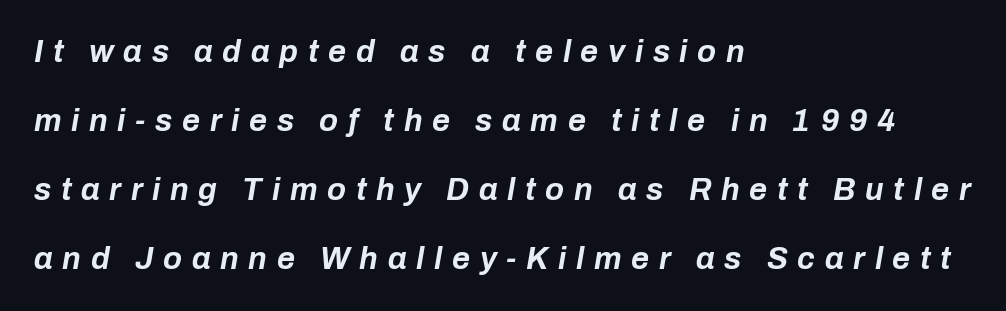
Characters follow at a spacing far wider than the type designer built in. Rows of type keep a wide berth in the vertical direction. This is oblique type, the kind used for emphasis or titles. On the weight axis this lands at bold, roughly 700. Here the designer chose a conventional face with non-uniform glyph widths. The rendering anchors every line to the left-hand side.
